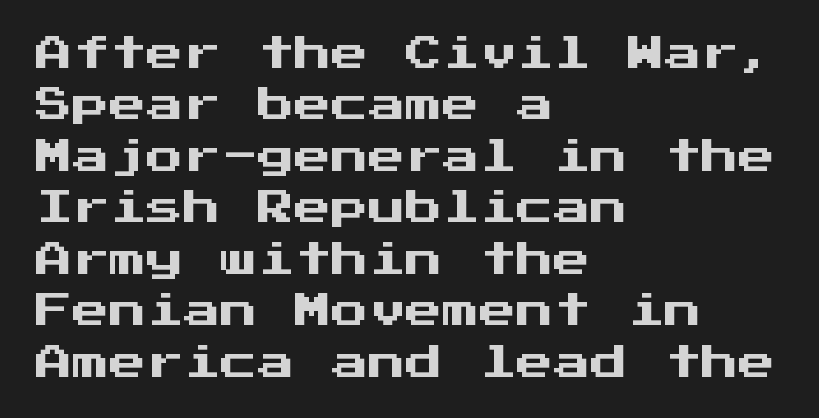
Q: Is the text italic (slanted)? A: No, it is upright.
Q: Is the typeface a serif or a sans-serif typeface? A: Sans-serif.
Q: Is the text underlined? A: No.
Q: How is the paragraph aligned? A: Left-aligned.
Q: Is the spacing between letters normal or unusually wide? A: Normal.
Q: Is the spacing between lines tight, normal or loose? A: Normal.
Q: Width (condensed, normal, or wide)? A: Normal.
Q: Stroke contrast? A: Medium.
Q: x-height? A: Medium.
Q: Monospaced? A: Yes.
